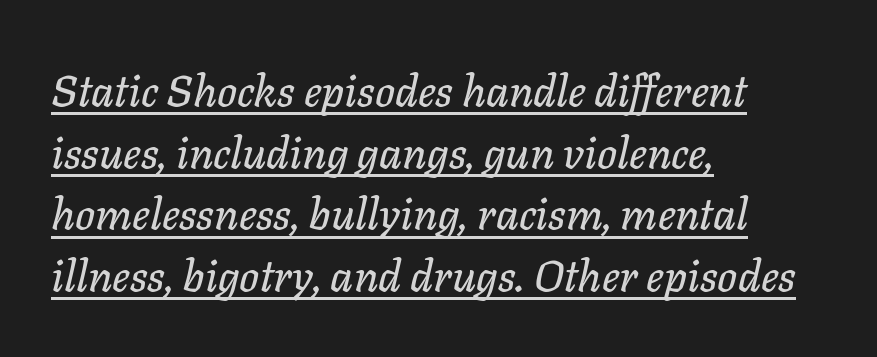
Is the letter spacing exaggerated? No — it looks like the ordinary default. You can see a thin bar hugging the bottom of the glyphs. This rendering uses left alignment, leaving the right contour irregular. Is this a fixed-width face? No — the glyphs have proportional, varying widths.
